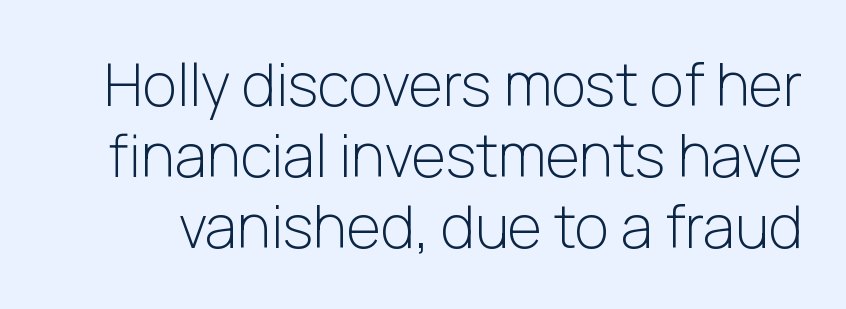
The line texture is even and compact thanks to regular tracking. This rendering features lettering with no underline. Classification — sans serif. Is the stroke heavy? The answer is a plain regular-or-lighter. The face used here is proportionally spaced, like ordinary book or web type. Vertical strokes here are truly vertical.
